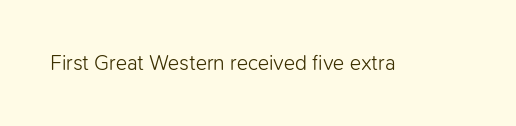
The passage shown is not underscored anywhere. The font's upright variant was chosen for this text. Stems here are at most as thick as an everyday book face. Observe the ordinary spacing: letters are neighbours, not strangers.
